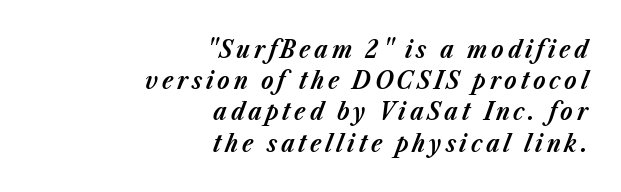
Where is the straight margin? On the right. Descenders are the only things crossing below the line. The text carries the slant typical of an italic or oblique font. Pretty heavy lettering here — definitely bold. Regarding leading, the lines here are spaced in the standard way.
